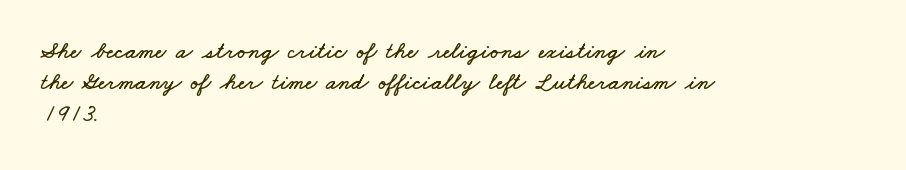
Q: Is the text underlined? A: No.
Q: How is the paragraph aligned? A: Left-aligned.
Q: Is the spacing between letters normal or unusually wide? A: Normal.
Q: Is the spacing between lines tight, normal or loose? A: Normal.
